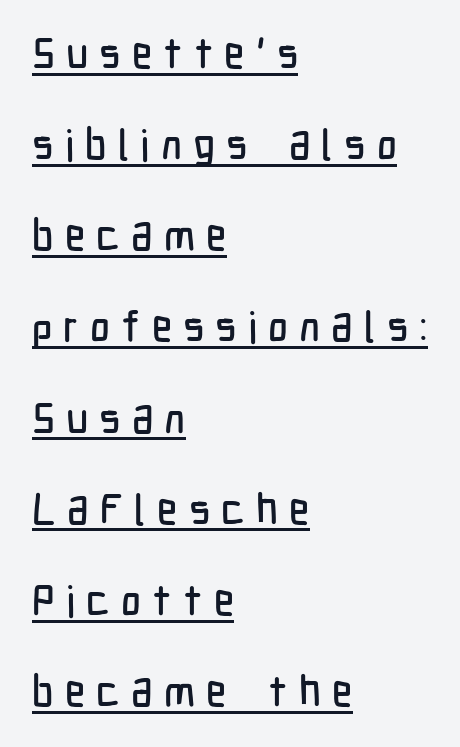
{"serif": "no", "italic": "no", "width": "condensed", "stroke_contrast": "low", "x_height": "medium", "monospaced": "no", "underline": "yes", "align": "left", "line_spacing": "loose", "line_spacing_ratio": 2.12, "letter_spacing": "wide", "letter_spacing_em": 0.26, "glyph_px": 43}
